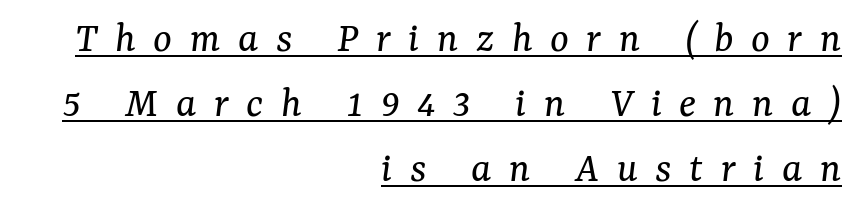
{"serif": "yes", "italic": "yes", "lean": "right", "slant_degrees": 7, "bold": "no", "weight": "regular", "width": "normal", "stroke_contrast": "medium", "x_height": "medium", "monospaced": "no", "underline": "yes", "align": "right", "line_spacing": "normal", "line_spacing_ratio": 1.48, "letter_spacing": "wide", "letter_spacing_em": 0.4, "glyph_px": 44}
